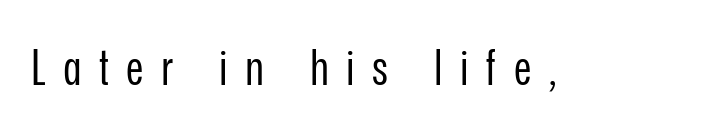
Caption: expanded tracking, letters set apart. The font family rendered here belongs to the sans-serif group. Ink coverage per letter is moderate at most. Proportional: the letters do not fall into vertical columns. Underlining? Definitely not there.
